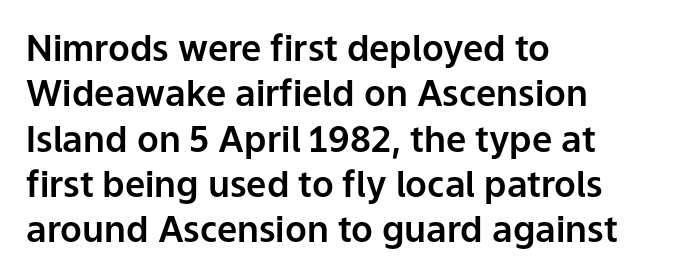
Q: Is the text italic (slanted)? A: No, it is upright.
Q: Is the typeface a serif or a sans-serif typeface? A: Sans-serif.
Q: Is the text underlined? A: No.
Q: How is the paragraph aligned? A: Left-aligned.
Q: Is the spacing between letters normal or unusually wide? A: Normal.
Q: Is the spacing between lines tight, normal or loose? A: Normal.
Q: Width (condensed, normal, or wide)? A: Normal.
Q: Stroke contrast? A: Low.
Q: x-height? A: Medium.
Q: Monospaced? A: No.
